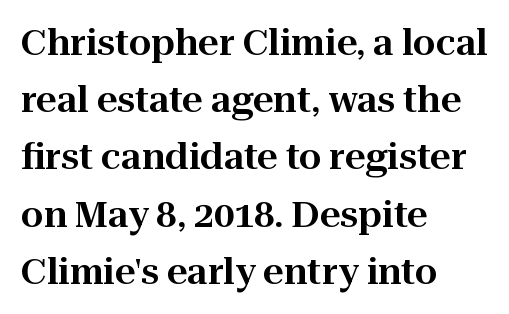
Q: Is the text italic (slanted)? A: No, it is upright.
Q: Is the typeface a serif or a sans-serif typeface? A: Serif.
Q: Is the text underlined? A: No.
Q: How is the paragraph aligned? A: Left-aligned.
Q: Is the spacing between letters normal or unusually wide? A: Normal.
Q: Is the spacing between lines tight, normal or loose? A: Normal.
Q: Width (condensed, normal, or wide)? A: Normal.
Q: Stroke contrast? A: High.
Q: x-height? A: Medium.
Q: Monospaced? A: No.
